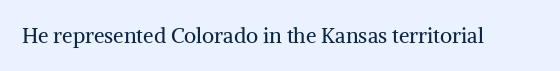
{"italic": "no", "bold": "no", "underline": "no", "letter_spacing": "normal", "letter_spacing_em": 0.0, "glyph_px": 21}
